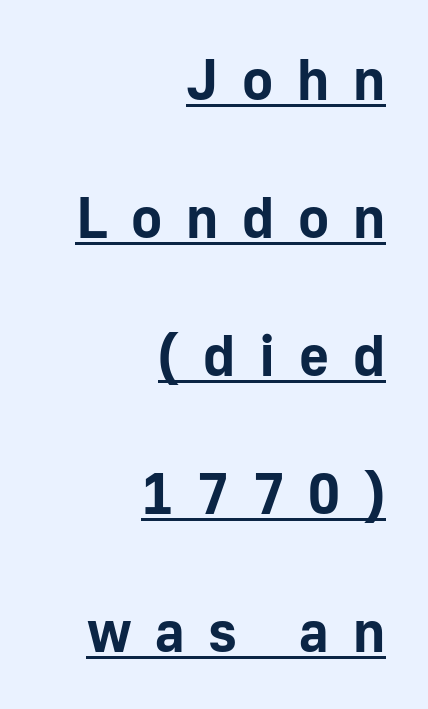
{"serif": "no", "italic": "no", "bold": "yes", "weight": "bold", "width": "normal", "stroke_contrast": "low", "x_height": "medium", "monospaced": "no", "underline": "yes", "align": "right", "line_spacing": "loose", "line_spacing_ratio": 2.38, "letter_spacing": "wide", "letter_spacing_em": 0.41, "glyph_px": 58}
